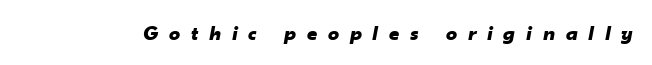
Q: Is the text bold? A: Yes.
Q: Is the text italic (slanted)? A: Yes, it leans right by about 10 degrees.
Q: Is the text underlined? A: No.
Q: Is the spacing between letters normal or unusually wide? A: Unusually wide.
